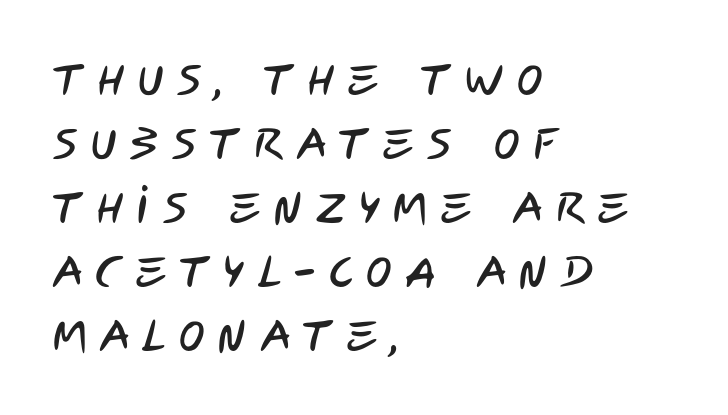
Q: Is the typeface a serif or a sans-serif typeface? A: Sans-serif.
Q: Is the text underlined? A: No.
Q: How is the paragraph aligned? A: Left-aligned.
Q: Is the spacing between letters normal or unusually wide? A: Unusually wide.
Q: Is the spacing between lines tight, normal or loose? A: Normal.
Q: Width (condensed, normal, or wide)? A: Condensed.
Q: Stroke contrast? A: Low.
Q: x-height? A: Large.
Q: Monospaced? A: No.
